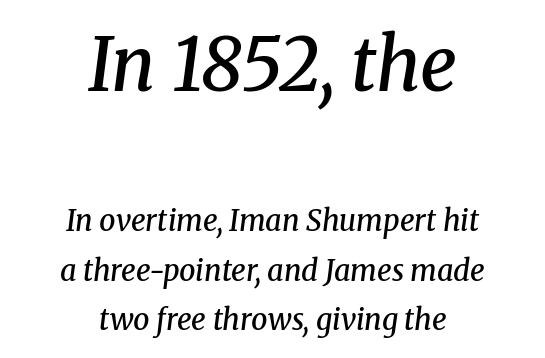
The image shows 73 px semibold serif type, italic (leaning right); set centered, line spacing 1.71x, normal letter spacing, not underlined; the first (top) block is 2.52x larger; medium stroke contrast and a medium x-height.
